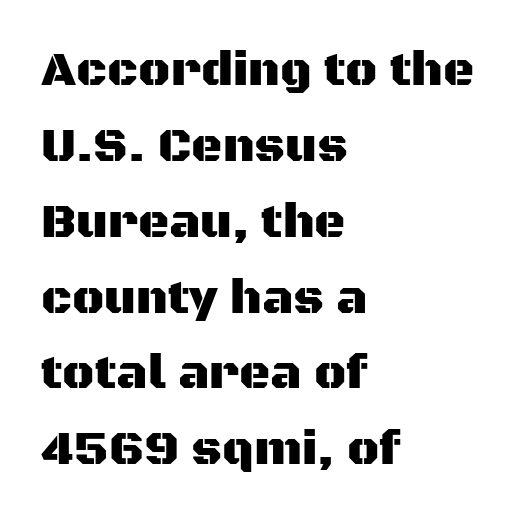
Q: Is the text italic (slanted)? A: No, it is upright.
Q: Is the typeface a serif or a sans-serif typeface? A: Sans-serif.
Q: Is the text underlined? A: No.
Q: How is the paragraph aligned? A: Left-aligned.
Q: Is the spacing between letters normal or unusually wide? A: Normal.
Q: Is the spacing between lines tight, normal or loose? A: Normal.
Q: Width (condensed, normal, or wide)? A: Normal.
Q: Stroke contrast? A: Medium.
Q: x-height? A: Large.
Q: Monospaced? A: No.
